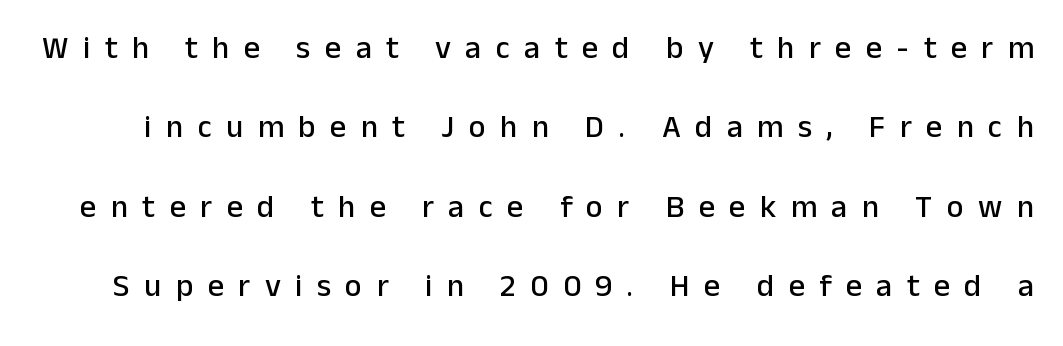
The image shows 32 px sans-serif type, upright; set loose line spacing (2.48x), unusually wide letter spacing (+0.45 em), not underlined; low stroke contrast and a medium x-height.
